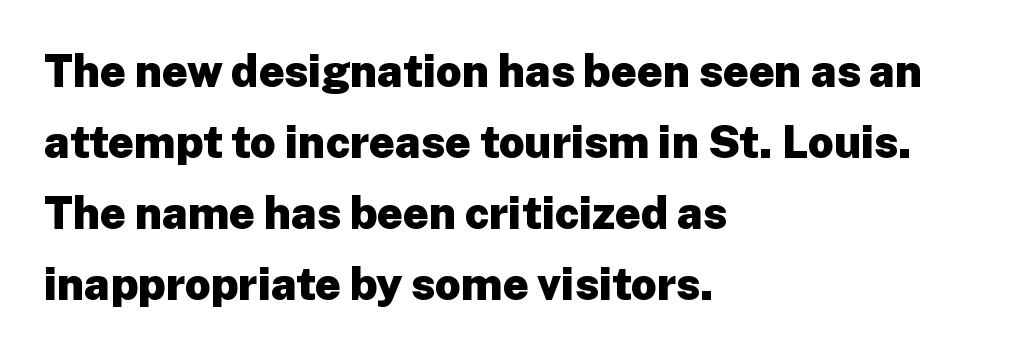
Q: Is the text bold? A: Yes.
Q: Is the text italic (slanted)? A: No, it is upright.
Q: Is the typeface a serif or a sans-serif typeface? A: Sans-serif.
Q: Is the text underlined? A: No.
Q: How is the paragraph aligned? A: Left-aligned.
Q: Is the spacing between letters normal or unusually wide? A: Normal.
Q: Is the spacing between lines tight, normal or loose? A: Normal.
Q: Width (condensed, normal, or wide)? A: Normal.
Q: Stroke contrast? A: Low.
Q: x-height? A: Medium.
Q: Monospaced? A: No.
